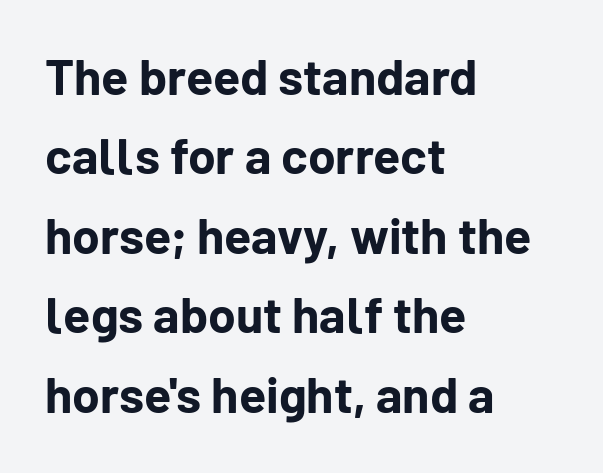
Q: Is the text bold? A: Yes.
Q: Is the text italic (slanted)? A: No, it is upright.
Q: Is the typeface a serif or a sans-serif typeface? A: Sans-serif.
Q: Is the text underlined? A: No.
Q: How is the paragraph aligned? A: Left-aligned.
Q: Is the spacing between letters normal or unusually wide? A: Normal.
Q: Is the spacing between lines tight, normal or loose? A: Normal.
Q: Width (condensed, normal, or wide)? A: Normal.
Q: Stroke contrast? A: Low.
Q: x-height? A: Medium.
Q: Monospaced? A: No.
